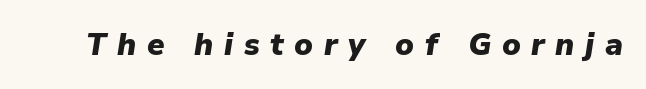
The image shows 31 px heavy type, italic (leaning right); set unusually wide letter spacing (+0.34 em), not underlined; low stroke contrast and a medium x-height.
